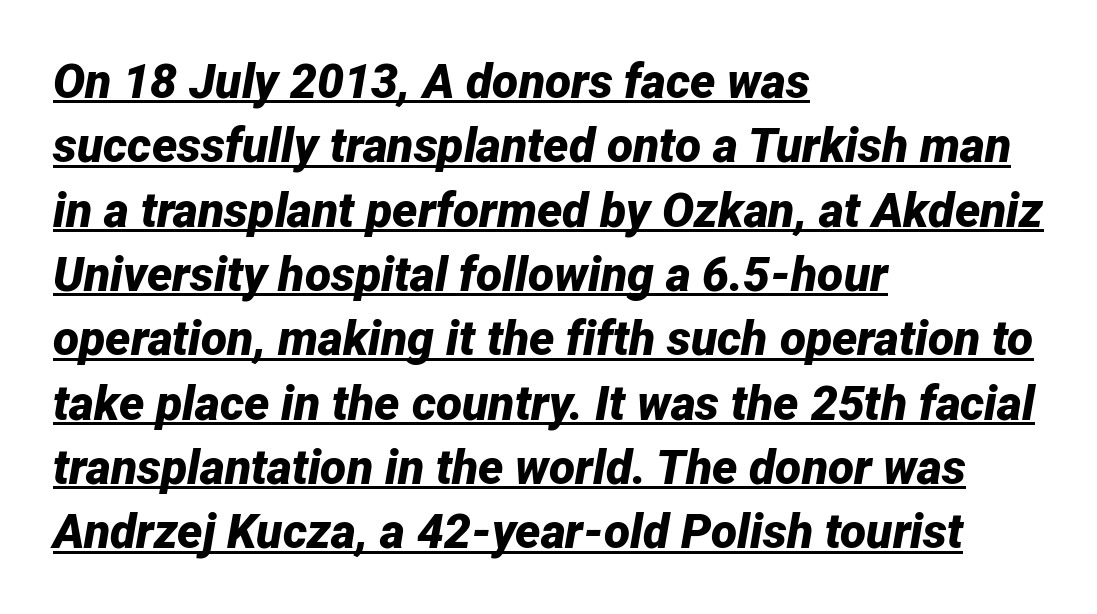
{"italic": "yes", "lean": "right", "slant_degrees": 12, "bold": "yes", "weight": "bold", "width": "normal", "stroke_contrast": "low", "x_height": "medium", "monospaced": "no", "underline": "yes", "align": "left", "line_spacing": "normal", "line_spacing_ratio": 1.34, "letter_spacing": "normal", "letter_spacing_em": 0.0, "glyph_px": 48}
